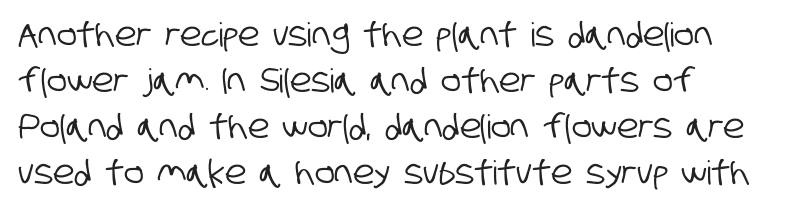
{"serif": "no", "width": "condensed", "stroke_contrast": "low", "x_height": "large", "monospaced": "no", "underline": "no", "align": "left", "line_spacing": "normal", "line_spacing_ratio": 1.39, "letter_spacing": "normal", "letter_spacing_em": 0.0, "glyph_px": 33}
